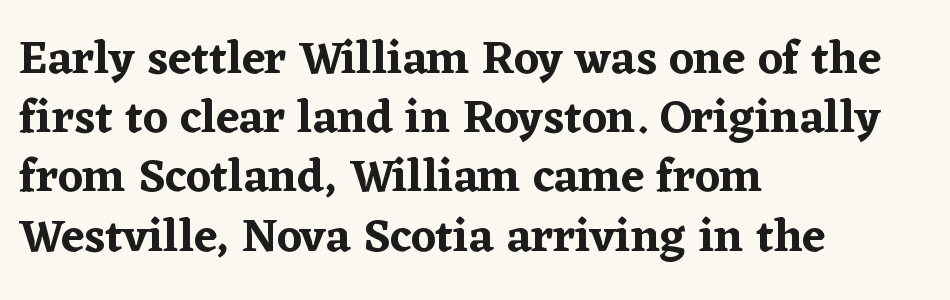
{"serif": "yes", "italic": "no", "width": "normal", "stroke_contrast": "low", "x_height": "medium", "monospaced": "no", "underline": "no", "align": "left", "line_spacing": "normal", "line_spacing_ratio": 1.26, "letter_spacing": "normal", "letter_spacing_em": 0.0, "glyph_px": 47}
